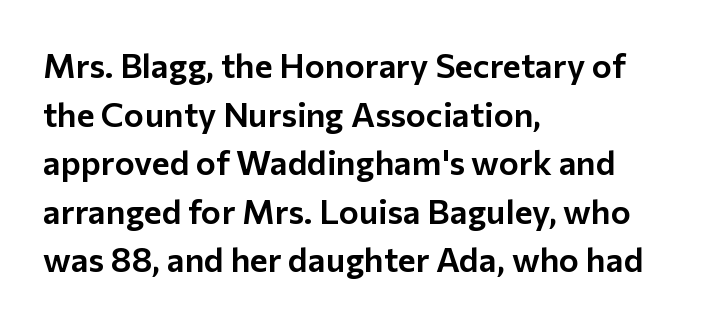
The type sits square on the baseline with zero lean. Reading down the column, the eye jumps a familiar distance to each next line. What kind of face is this? One without serifs — a sans. A classic flush-left, rag-right setting is used for this passage.
